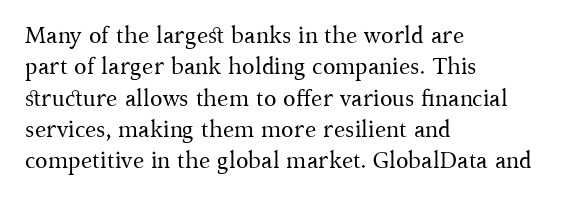
The image shows 23 px text type, upright; set left-aligned, normal line spacing (1.36x), normal letter spacing, not underlined.
